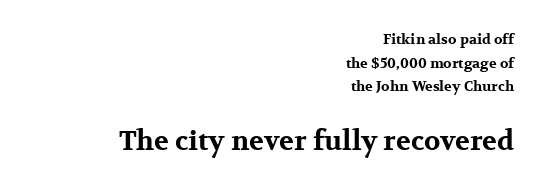
Q: Is the text bold? A: Yes.
Q: Is the text italic (slanted)? A: No, it is upright.
Q: Is the text underlined? A: No.
Q: How is the paragraph aligned? A: Right-aligned.
Q: Is the spacing between letters normal or unusually wide? A: Normal.
Q: Is the spacing between lines tight, normal or loose? A: Normal.
Q: Which block of text is set in a larger size, the first (top) or the second (bottom)? A: The second (bottom) one.
